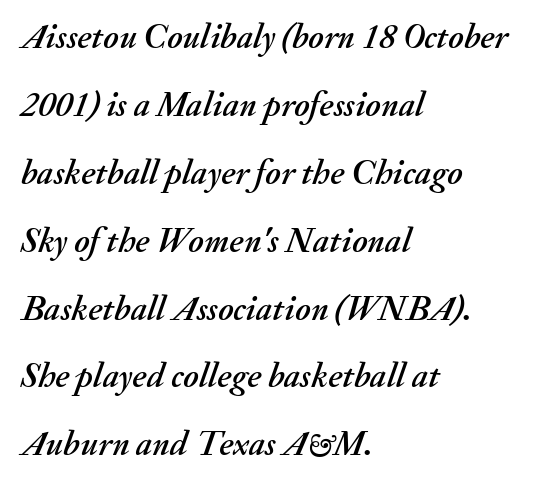
{"italic": "yes", "lean": "right", "slant_degrees": 20, "width": "normal", "stroke_contrast": "medium", "x_height": "small", "monospaced": "no", "underline": "no", "align": "left", "line_spacing": "loose", "line_spacing_ratio": 1.94, "letter_spacing": "normal", "letter_spacing_em": 0.0, "glyph_px": 35}
